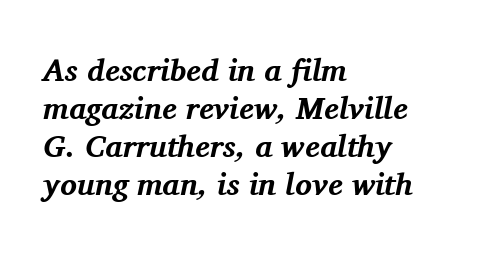
Q: Is the text bold? A: Yes.
Q: Is the text italic (slanted)? A: Yes, it leans right by about 11 degrees.
Q: Is the typeface a serif or a sans-serif typeface? A: Serif.
Q: Is the text underlined? A: No.
Q: How is the paragraph aligned? A: Left-aligned.
Q: Is the spacing between letters normal or unusually wide? A: Normal.
Q: Width (condensed, normal, or wide)? A: Normal.
Q: Stroke contrast? A: Medium.
Q: x-height? A: Medium.
Q: Monospaced? A: No.
